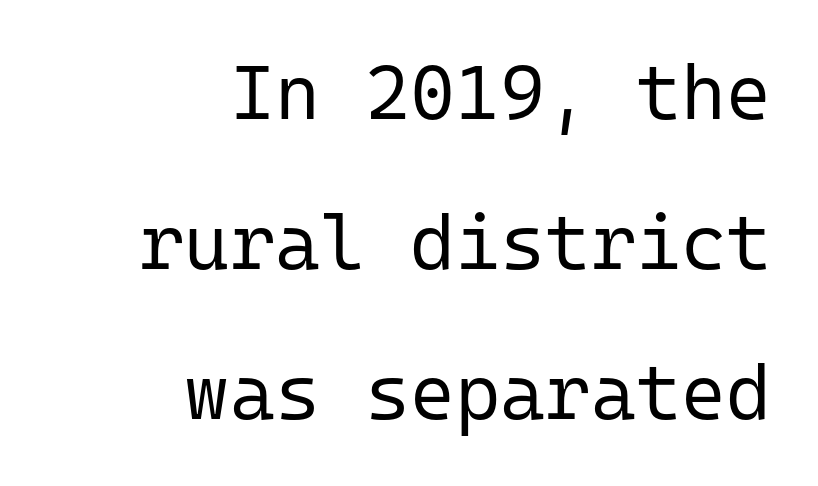
{"serif": "no", "italic": "no", "bold": "no", "weight": "regular", "width": "normal", "stroke_contrast": "low", "x_height": "medium", "monospaced": "yes", "underline": "no", "align": "right", "line_spacing": "loose", "line_spacing_ratio": 1.95, "letter_spacing": "normal", "letter_spacing_em": 0.0, "glyph_px": 77}
